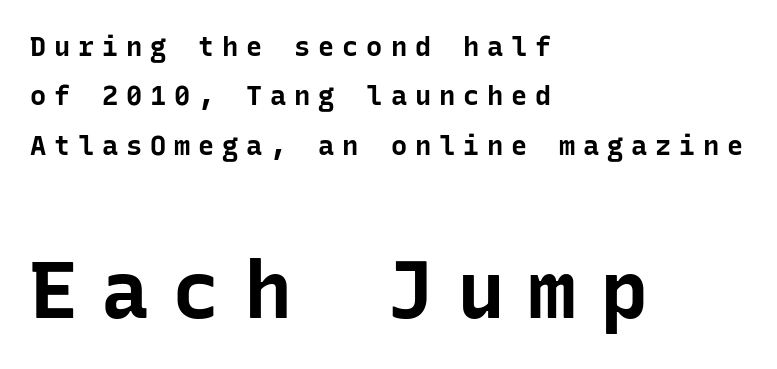
The image shows 80 px bold sans-serif type, upright, monospaced; set left-aligned, line spacing 1.83x, unusually wide letter spacing (+0.29 em), not underlined; the second (bottom) block is 2.96x larger; low stroke contrast and a medium x-height.
